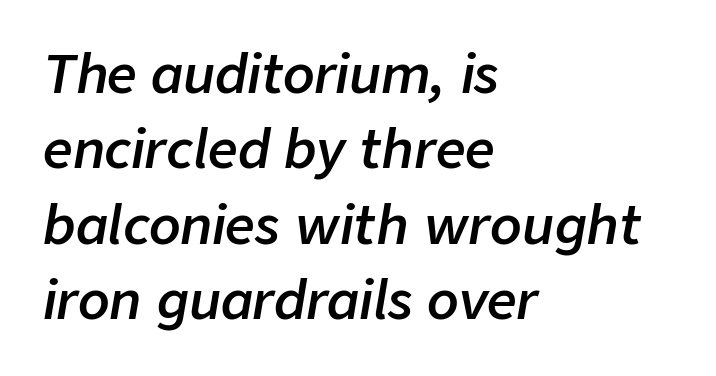
An italicized treatment has been applied to the whole sample. Nobody drew a line under any word here. A bit beefed up — I'd call it semibold rather than bold. Visually the block forms a straight wall on the left and a jagged coastline on the right. Vertically, the passage feels balanced, rows spaced as you'd expect. Think of a printed novel: that variable character pitch is what you see here.
